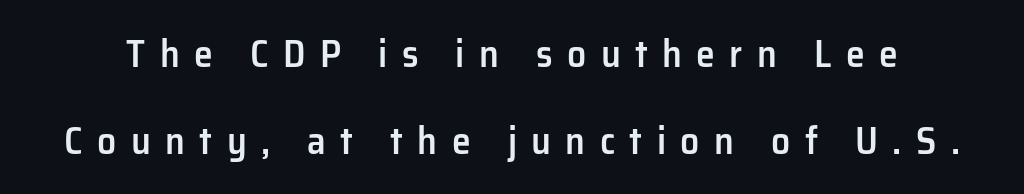
The image shows 38 px semibold sans-serif type, upright; set loose line spacing (2.28x), unusually wide letter spacing (+0.38 em), not underlined; low stroke contrast and a medium x-height.
